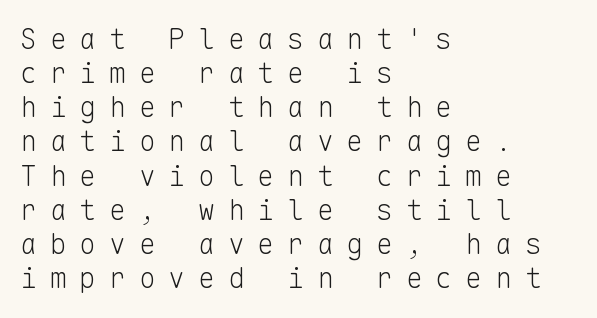
Each word looks stretched out because of the extra space between its letters. Counters stay open thanks to moderate or lighter strokes. Horizontal alignment here is leftward, the default for most running prose. A typesetter would call this monospace, since all characters share one set width. The designer went with a sans here, leaving each stem footless. Quick note: underline off.
